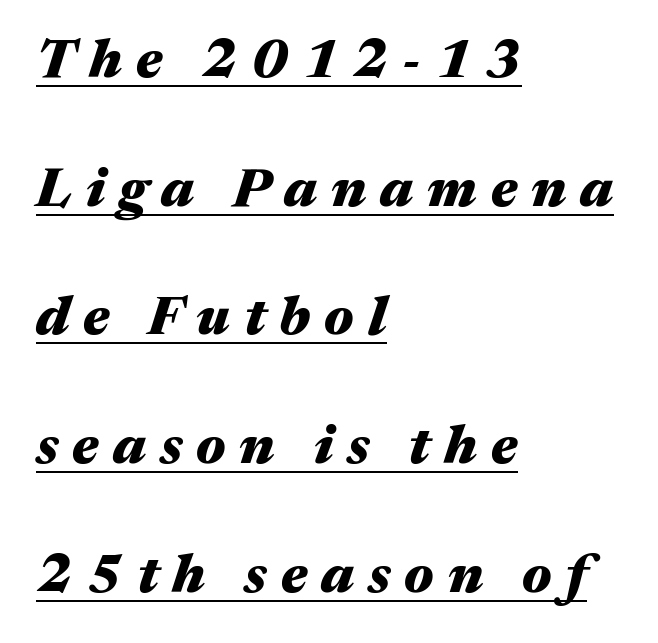
{"italic": "yes", "lean": "right", "slant_degrees": 17, "bold": "yes", "weight": "heavy", "width": "wide", "stroke_contrast": "medium", "x_height": "medium", "monospaced": "no", "underline": "yes", "align": "left", "line_spacing": "loose", "line_spacing_ratio": 2.34, "letter_spacing": "wide", "letter_spacing_em": 0.25, "glyph_px": 55}
